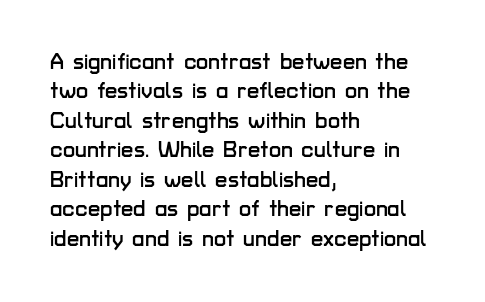
Reading down the block, your eye returns to a fixed left position each line. The type sits square on the baseline with zero lean. The space directly below the letters is spotless. Notice how descenders clear the ascenders below comfortably — that's standard leading. Each word holds together tightly as a unit, with standard inter-letter gaps.
